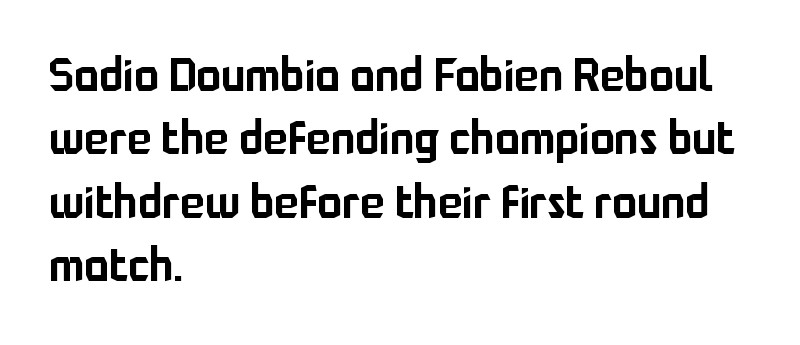
The typeface chosen for these lines omits serifs. Teacher's note: observe the even left margin — that is flush-left alignment. Note the varied advance widths — an 'i' is clearly narrower than an 'm'. Designer's note — italics off, roman on. Reading down the column, the eye jumps a familiar distance to each next line. Glance below the letters and you will spot only blank space.
